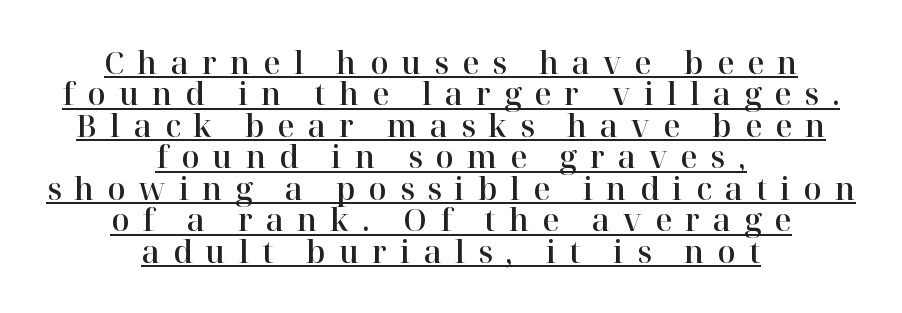
The image shows 30 px serif type, upright; set centered, tight line spacing (1.05x), unusually wide letter spacing (+0.43 em), underlined; high stroke contrast and a medium x-height.
